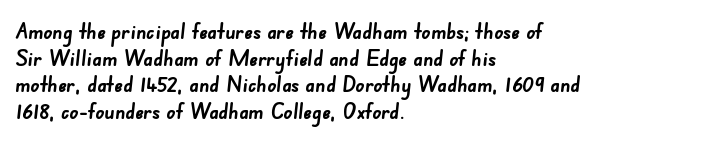
The image shows 22 px bold type; set left-aligned, line spacing 1.21x, normal letter spacing, not underlined.
